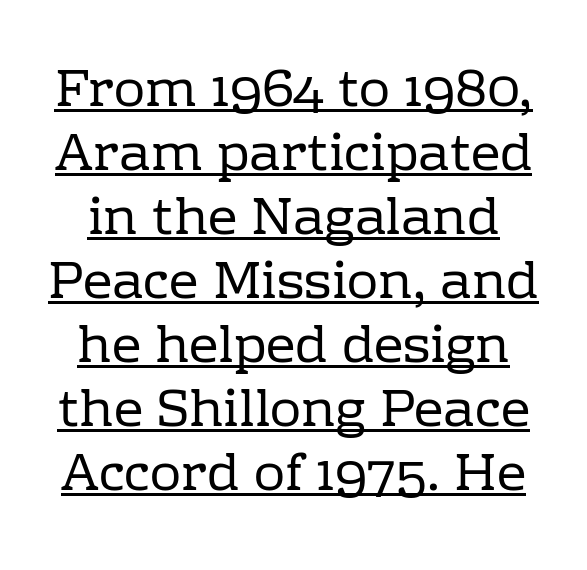
The image shows 52 px regular-weight serif type, upright; set line spacing 1.23x, normal letter spacing, underlined; low stroke contrast and a medium x-height.
